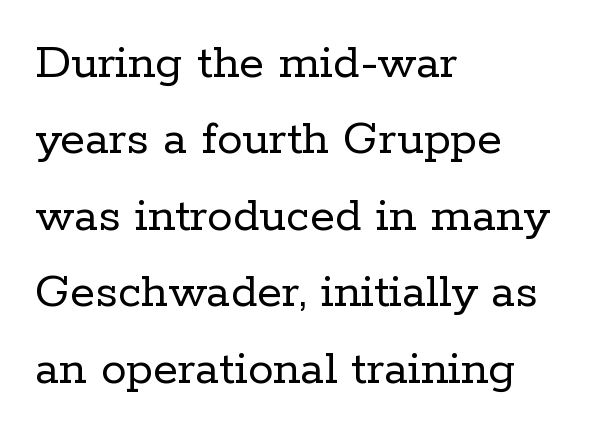
{"serif": "yes", "italic": "no", "bold": "no", "weight": "regular", "width": "normal", "stroke_contrast": "low", "x_height": "medium", "monospaced": "no", "underline": "no", "align": "left", "line_spacing": "normal", "line_spacing_ratio": 1.5, "letter_spacing": "normal", "letter_spacing_em": 0.0, "glyph_px": 51}
